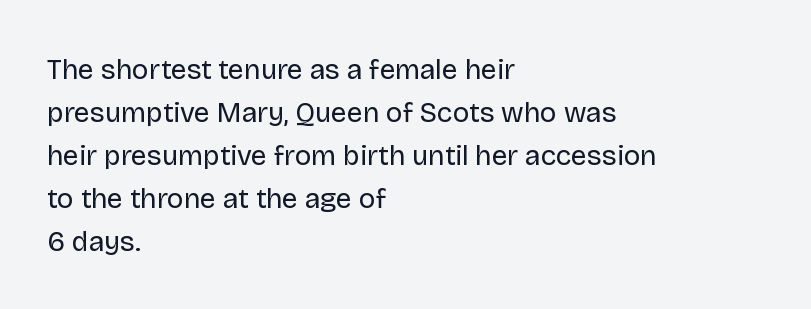
{"serif": "no", "italic": "no", "bold": "no", "weight": "regular", "width": "normal", "stroke_contrast": "low", "x_height": "large", "monospaced": "no", "underline": "no", "align": "left", "line_spacing": "normal", "line_spacing_ratio": 1.54, "letter_spacing": "normal", "letter_spacing_em": 0.0, "glyph_px": 28}
